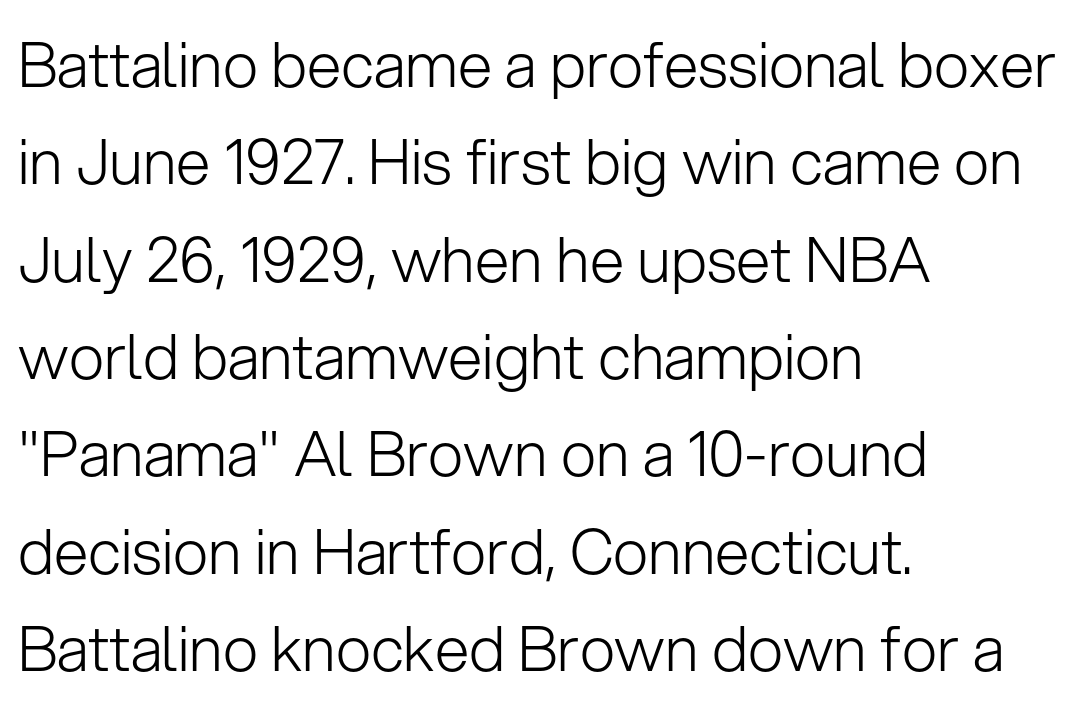
{"serif": "no", "italic": "no", "bold": "no", "weight": "light", "width": "normal", "stroke_contrast": "low", "x_height": "medium", "monospaced": "no", "underline": "no", "align": "left", "line_spacing": "normal", "line_spacing_ratio": 1.57, "letter_spacing": "normal", "letter_spacing_em": 0.0, "glyph_px": 62}
